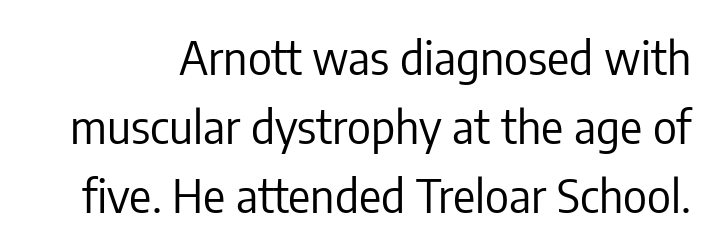
The image shows 46 px regular-weight, condensed sans-serif type, upright; set normal line spacing (1.5x), normal letter spacing, not underlined; low stroke contrast and a medium x-height.
